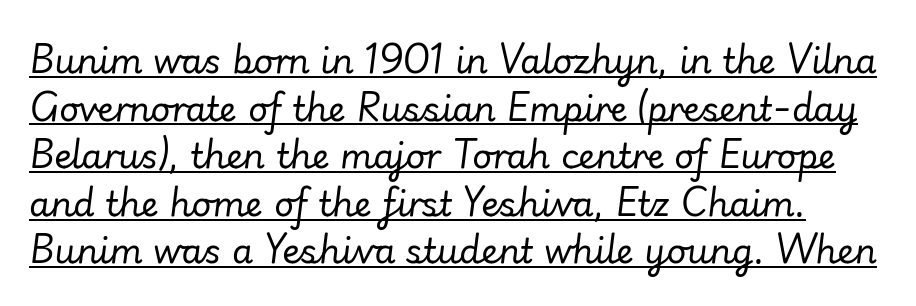
{"italic": "yes", "lean": "right", "slant_degrees": 7, "bold": "no", "weight": "regular", "width": "normal", "stroke_contrast": "low", "x_height": "small", "monospaced": "no", "underline": "yes", "line_spacing": "normal", "line_spacing_ratio": 1.4, "letter_spacing": "normal", "letter_spacing_em": 0.0, "glyph_px": 34}
